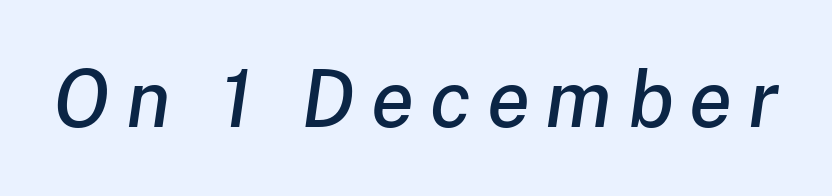
The image shows 79 px text type, italic (leaning right); set unusually wide letter spacing (+0.2 em), not underlined; low stroke contrast and a medium x-height.
